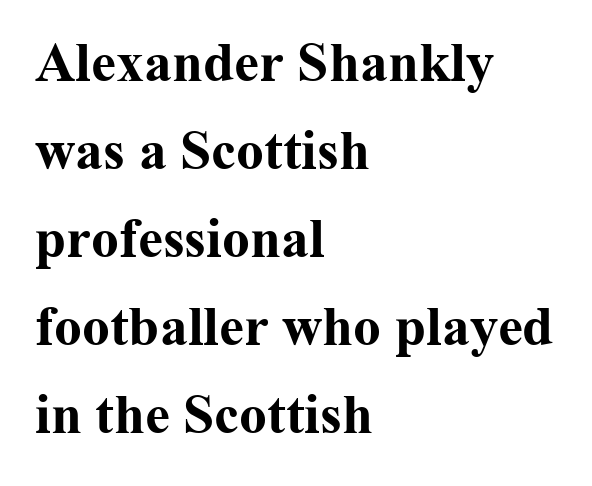
Q: Is the text bold? A: Yes.
Q: Is the text italic (slanted)? A: No, it is upright.
Q: Is the typeface a serif or a sans-serif typeface? A: Serif.
Q: Is the text underlined? A: No.
Q: How is the paragraph aligned? A: Left-aligned.
Q: Is the spacing between letters normal or unusually wide? A: Normal.
Q: Is the spacing between lines tight, normal or loose? A: Normal.
Q: Width (condensed, normal, or wide)? A: Normal.
Q: Stroke contrast? A: Medium.
Q: x-height? A: Medium.
Q: Monospaced? A: No.
